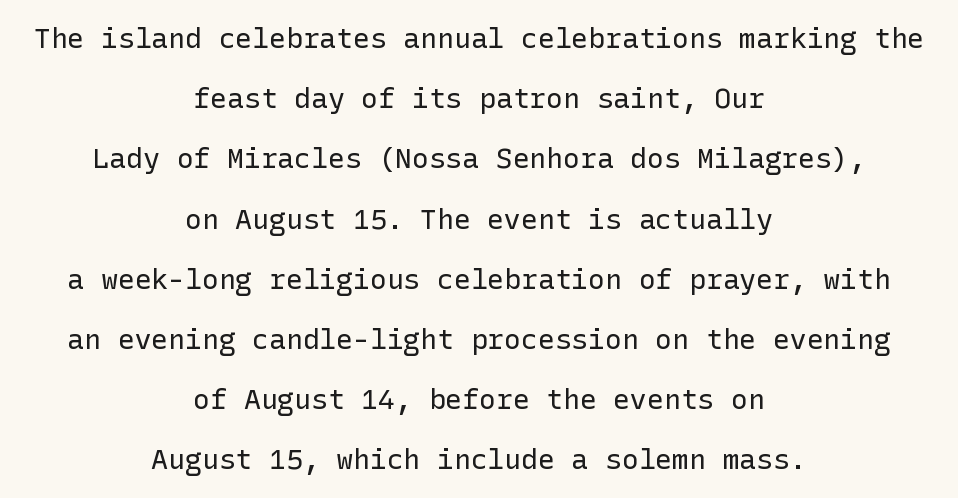
The image shows 28 px regular-weight sans-serif type, upright; set centered, loose line spacing (2.15x), normal letter spacing, not underlined; low stroke contrast and a medium x-height.
